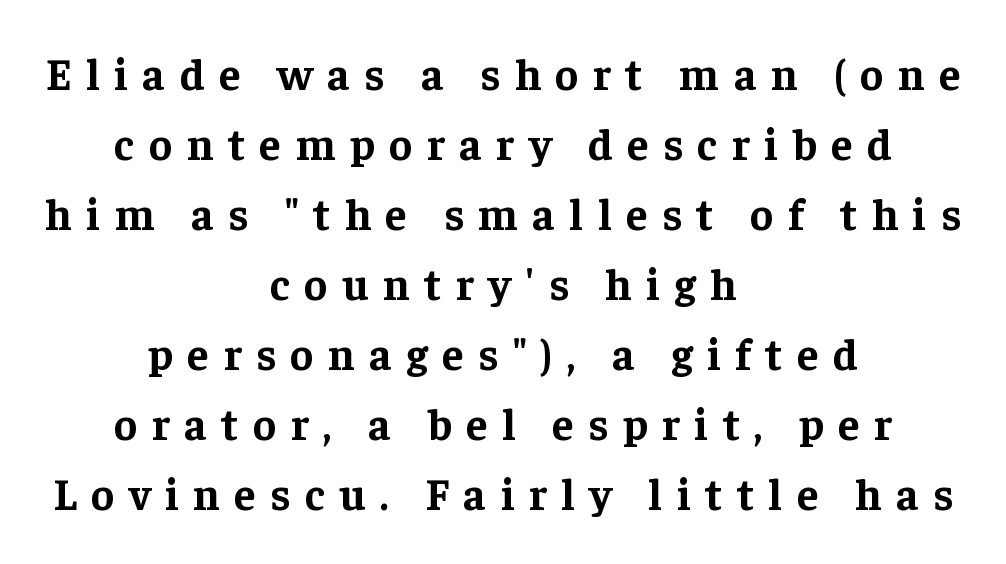
The image shows 44 px bold serif type, upright; set centered, normal line spacing (1.59x), unusually wide letter spacing (+0.33 em), not underlined; low stroke contrast and a medium x-height.
